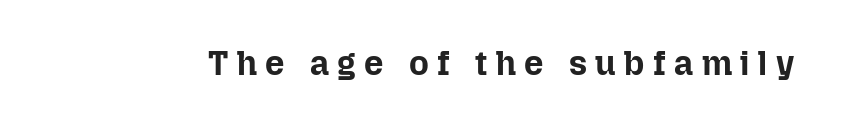
Looks like regular typesetting: each glyph gets only the width it needs. Compared with typical body copy, the letter spacing here is much looser. Descenders are the only things crossing below the line. Posture: straight, roman, zero tilt. Strokes here are thick enough to call this a true bold.
